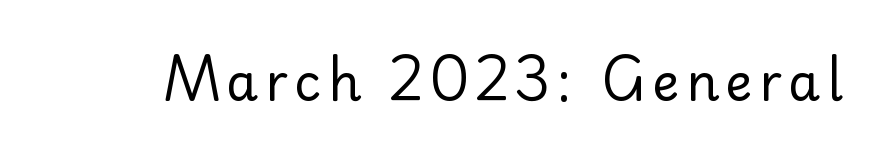
Q: Is the text bold? A: No.
Q: Is the text italic (slanted)? A: No, it is upright.
Q: Is the typeface a serif or a sans-serif typeface? A: Sans-serif.
Q: Is the text underlined? A: No.
Q: Width (condensed, normal, or wide)? A: Normal.
Q: Stroke contrast? A: Low.
Q: x-height? A: Small.
Q: Monospaced? A: No.
